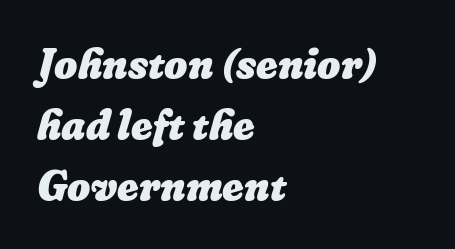
Does the leading feel generous? No, just average. The specimen omits any rule beneath the text block's lines. Heavy-handed strokes throughout: this text is bold. The gaps between neighbouring characters are ordinary and unremarkable. Is the block centered? No — it sits flush against the left margin.
